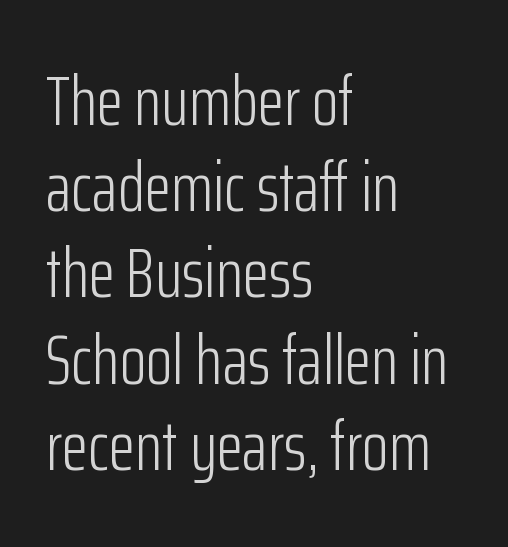
Q: Is the text bold? A: No.
Q: Is the text italic (slanted)? A: No, it is upright.
Q: Is the typeface a serif or a sans-serif typeface? A: Sans-serif.
Q: Is the text underlined? A: No.
Q: How is the paragraph aligned? A: Left-aligned.
Q: Is the spacing between letters normal or unusually wide? A: Normal.
Q: Is the spacing between lines tight, normal or loose? A: Normal.
Q: Width (condensed, normal, or wide)? A: Condensed.
Q: Stroke contrast? A: Low.
Q: x-height? A: Medium.
Q: Monospaced? A: No.
